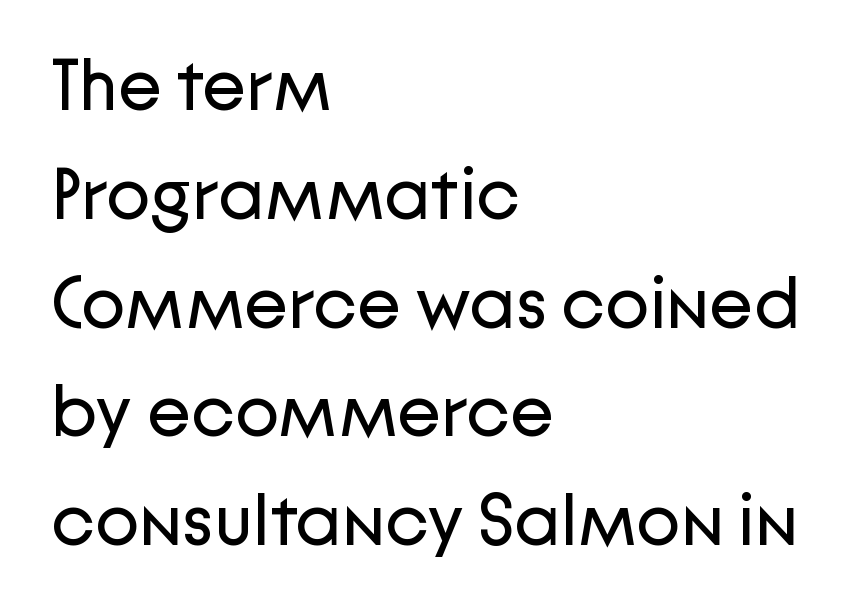
The image shows 73 px regular-weight sans-serif type, upright; set left-aligned, normal line spacing (1.49x), normal letter spacing, not underlined; low stroke contrast and a medium x-height.
